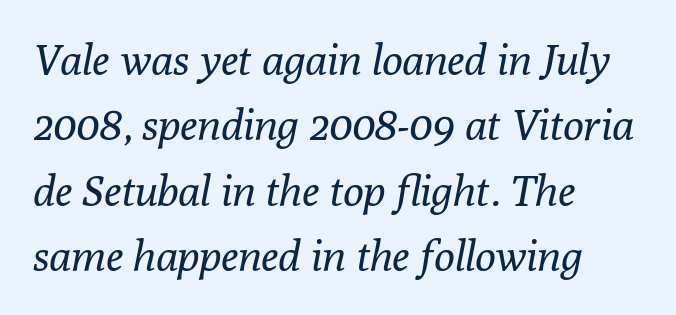
You could not count columns in this text — the font is proportionally spaced. On a weight scale, this lands at 450 or below. Tracking value appears to be zero — textbook default spacing. Nobody drew a line under any word here. The passage shown leans; its letterforms are oblique.
